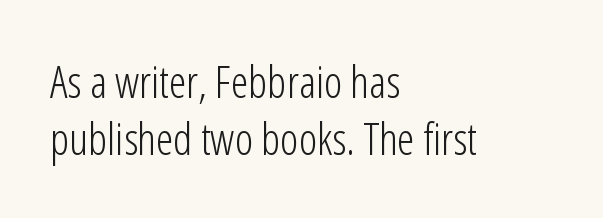
Ascenders rise straight up at ninety degrees. Clear beneath every line of the passage. A light-to-regular cut is what we see here. Look at the bottom of the vertical strokes: they stop flat, with no serifs. Varying glyph widths throughout — classic text-font behaviour. Evenly set lines give the paragraph a standard silhouette.
